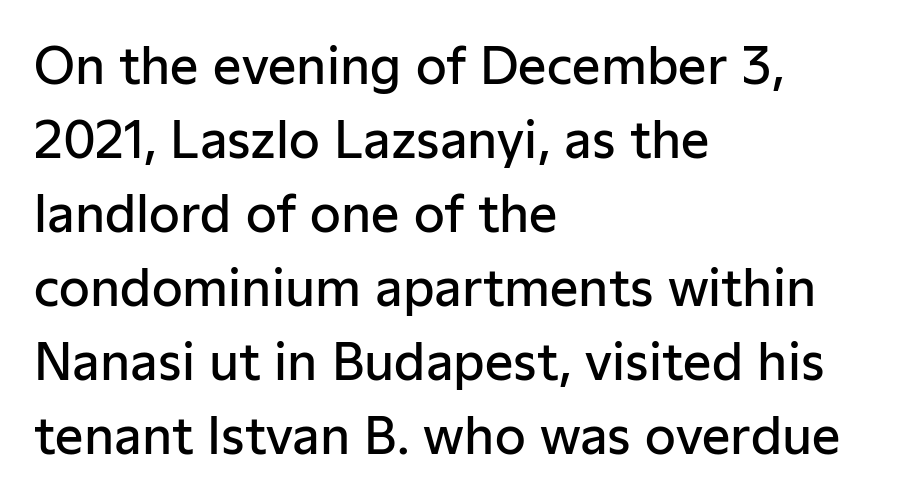
{"serif": "no", "italic": "no", "bold": "semi", "weight": "semibold", "width": "normal", "stroke_contrast": "low", "x_height": "medium", "monospaced": "no", "underline": "no", "align": "left", "line_spacing": "normal", "line_spacing_ratio": 1.48, "letter_spacing": "normal", "letter_spacing_em": 0.0, "glyph_px": 50}
